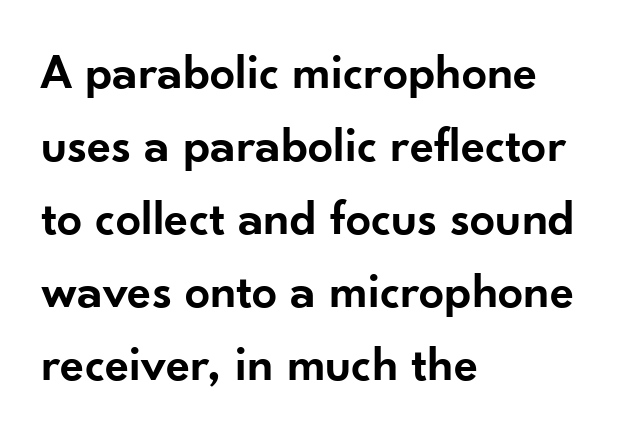
The image shows 50 px semibold sans-serif type, upright; set left-aligned, normal line spacing (1.46x), normal letter spacing, not underlined; low stroke contrast and a small x-height.
